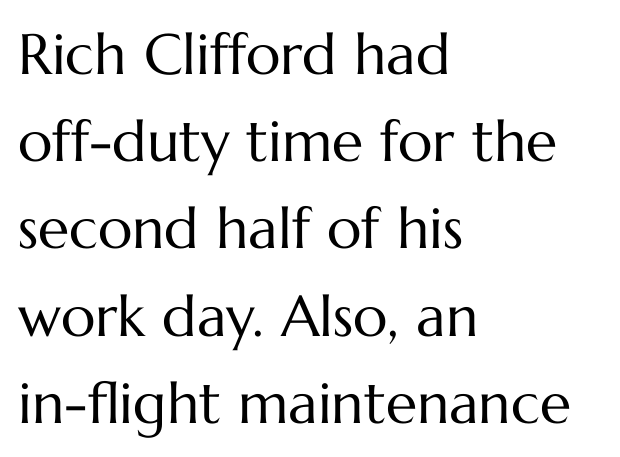
Does the lettering tilt? It doesn't — this is upright. The lines in this sample share a left origin and differ only in where they stop. How are the letters spaced? Ordinarily, with no added tracking. In terms of leading, this rendering sits right in the middle. The area under the type is left untouched. Proportional: the letters do not fall into vertical columns.
